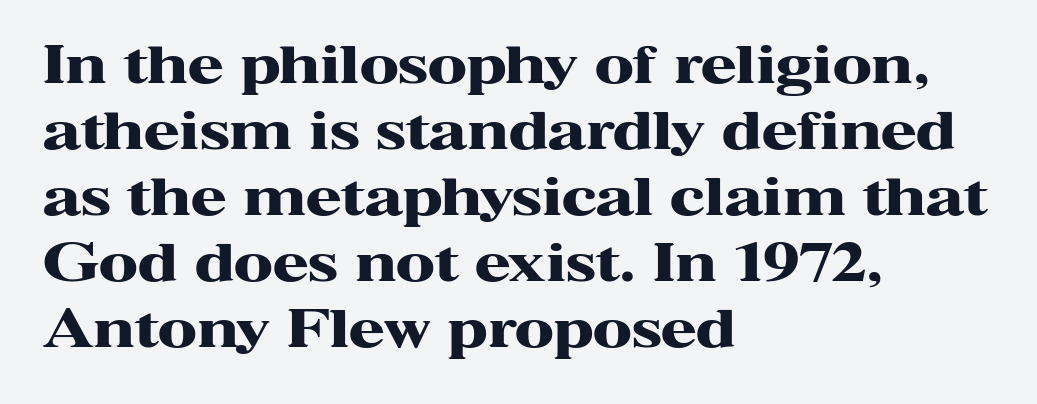
The glyphs are unaccompanied by any horizontal stroke below them. Is there much room between lines? A standard amount, neither cramped nor airy. Notice how the stems are strictly vertical — no italics here. This is serif lettering, the kind often seen in printed books. Here the designer chose a conventional face with non-uniform glyph widths. The gaps between neighbouring characters are ordinary and unremarkable.
